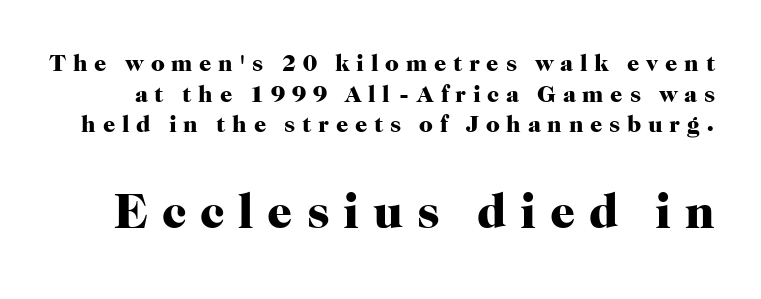
The image shows 49 px heavy serif type, upright; set normal line spacing (1.28x), unusually wide letter spacing (+0.28 em), not underlined; the second (bottom) block is 2.04x larger; high stroke contrast and a medium x-height.
